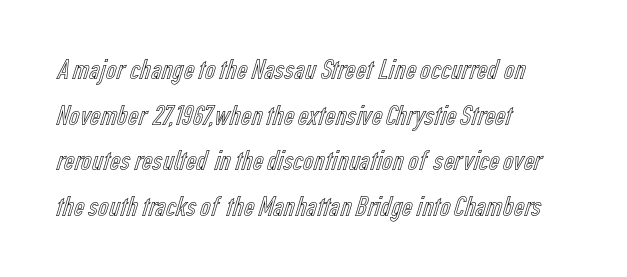
Here the designer chose a conventional face with non-uniform glyph widths. Whoever set this chose a conventional vertical rhythm. Here the glyphs are tracked normally, forming tight word shapes. Compared with a centered layout, this one pins lines to the left instead.
